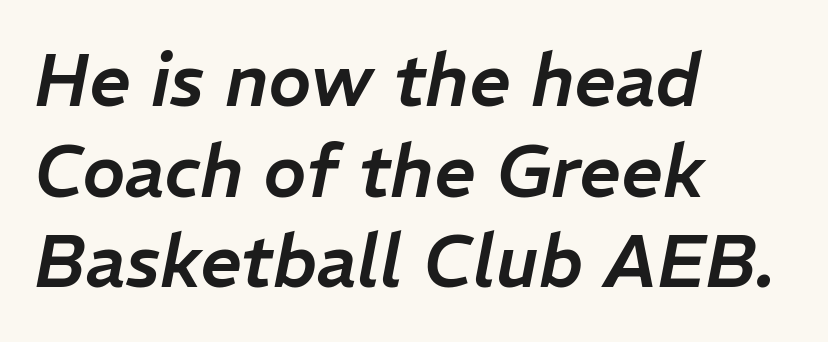
The image shows 73 px text type, italic (leaning right); set left-aligned, line spacing 1.24x, normal letter spacing, not underlined; low stroke contrast and a medium x-height.
